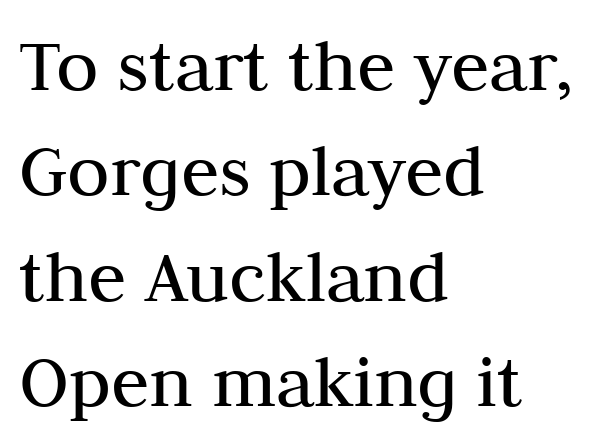
The image shows 78 px regular-weight serif type, upright; set left-aligned, normal line spacing (1.35x), normal letter spacing, not underlined; medium stroke contrast and a medium x-height.
